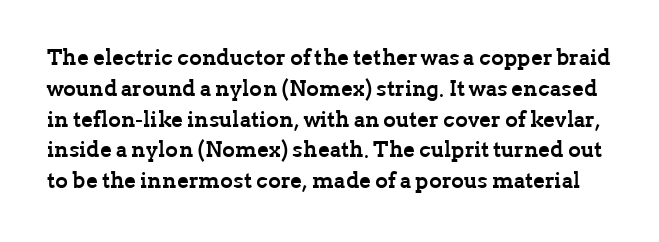
{"italic": "no", "bold": "yes", "underline": "no", "line_spacing": "normal", "line_spacing_ratio": 1.4, "letter_spacing": "normal", "letter_spacing_em": 0.0, "glyph_px": 22}
